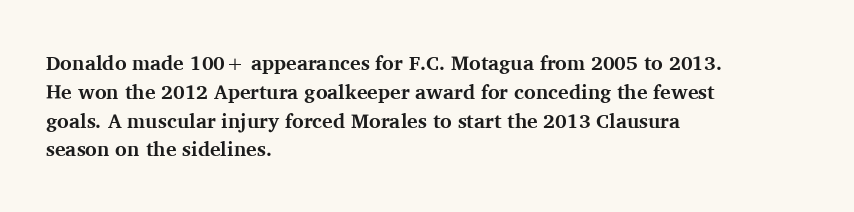
The image shows 20 px bold type, upright; set left-aligned, normal line spacing (1.44x), normal letter spacing, not underlined.
